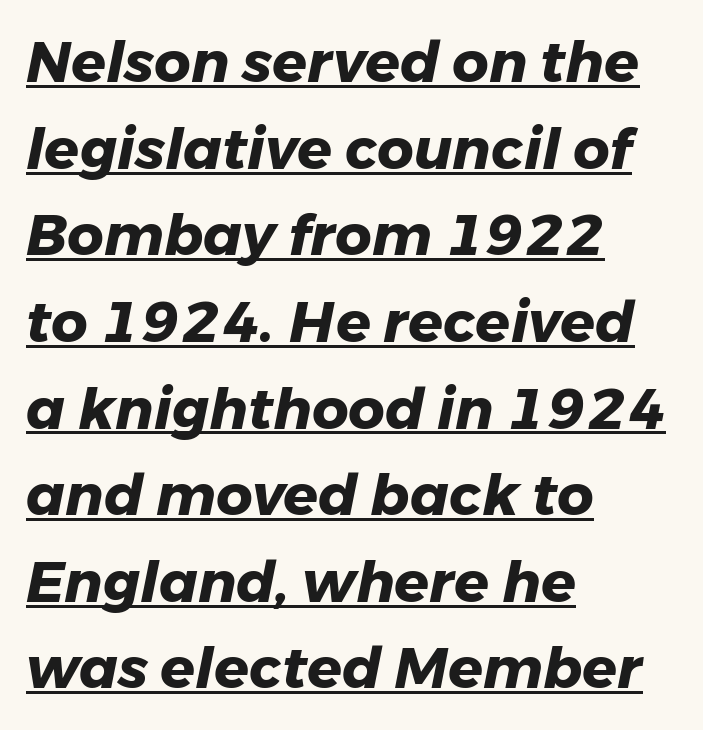
The image shows 57 px heavy type, italic (leaning right); set left-aligned, normal line spacing (1.52x), normal letter spacing, underlined; low stroke contrast and a medium x-height.
